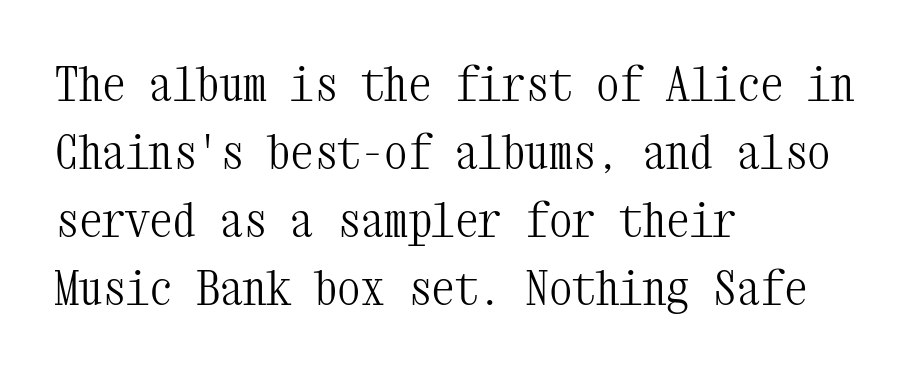
Q: Is the text bold? A: No.
Q: Is the text italic (slanted)? A: No, it is upright.
Q: Is the typeface a serif or a sans-serif typeface? A: Serif.
Q: Is the text underlined? A: No.
Q: How is the paragraph aligned? A: Left-aligned.
Q: Is the spacing between letters normal or unusually wide? A: Normal.
Q: Is the spacing between lines tight, normal or loose? A: Normal.
Q: Width (condensed, normal, or wide)? A: Condensed.
Q: Stroke contrast? A: Medium.
Q: x-height? A: Medium.
Q: Monospaced? A: Yes.
